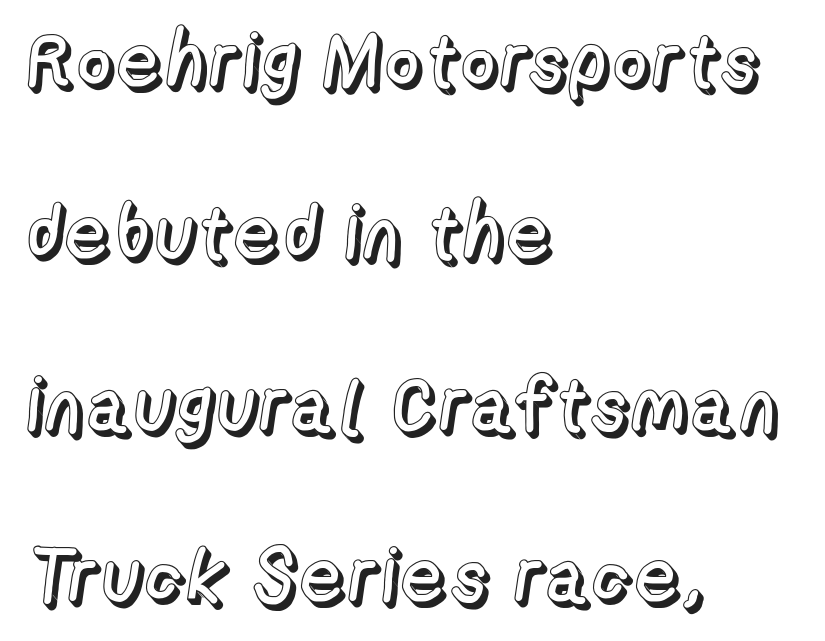
The image shows 76 px text type; set left-aligned, loose line spacing (2.26x), normal letter spacing, not underlined; a medium x-height.
